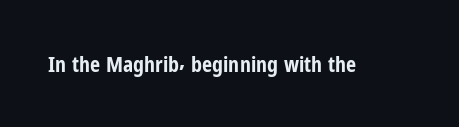
Short note: letters normally spaced. Words float on clear page, feet unadorned. The letters stand upright; this is a roman face. Heavy, bold letterforms.
